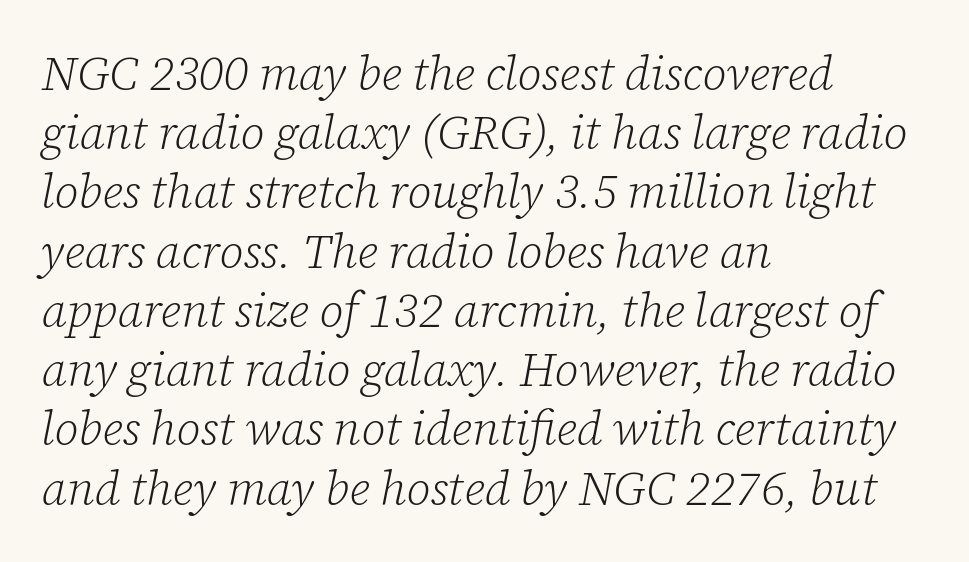
Spacing verdict: proportional, widths tailored to each character. One glance says typical: line gaps are just what's usual. Italic? Definitely — the glyphs are oblique. Between one letter and the next there's only the usual sliver of space. A bare baseline throughout the passage. Each line starts at the same left margin while the right side varies.
